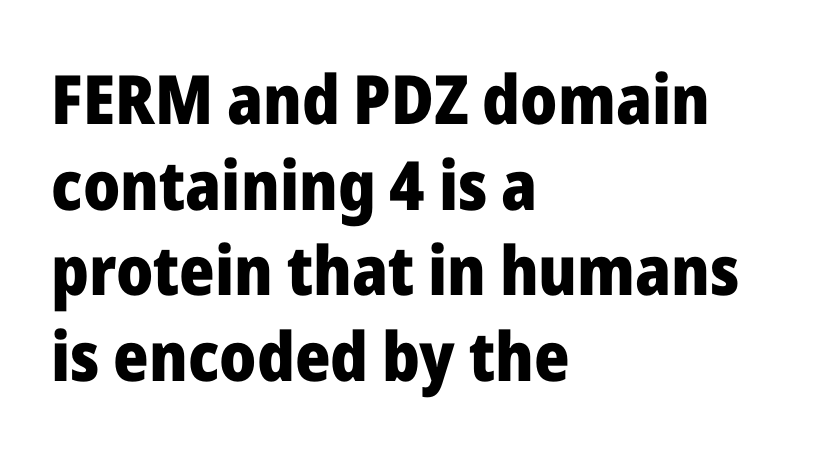
The space directly below the letters is spotless. The typography opts for an upright posture over an oblique one. Which margin do the lines hug? The left one — the right edge is uneven. The face used here is a sans, in the tradition of grotesques and geometrics. Between one letter and the next there's only the usual sliver of space. The face used here is proportionally spaced, like ordinary book or web type.
